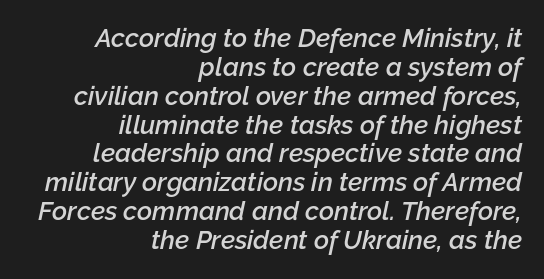
{"italic": "yes", "lean": "right", "slant_degrees": 12, "bold": "semi", "underline": "no", "align": "right", "line_spacing": "tight", "line_spacing_ratio": 1.11, "letter_spacing": "normal", "letter_spacing_em": 0.0, "glyph_px": 26}
